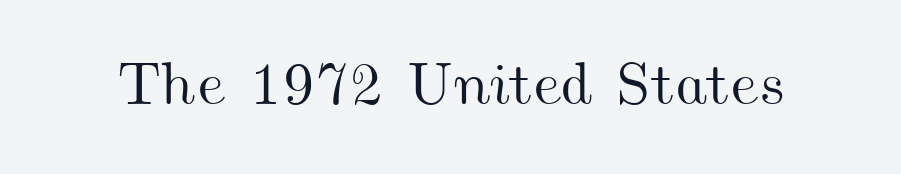
The face used here is proportionally spaced, like ordinary book or web type. Between one letter and the next there's only the usual sliver of space. Underlining? Definitely not there.
